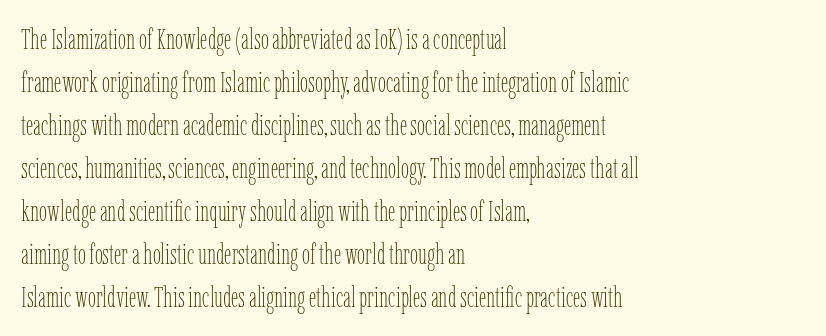
{"italic": "no", "bold": "no", "weight": "thin", "width": "condensed", "stroke_contrast": "low", "x_height": "medium", "monospaced": "no", "underline": "no", "align": "left", "line_spacing": "normal", "line_spacing_ratio": 1.48, "letter_spacing": "normal", "letter_spacing_em": 0.0, "glyph_px": 29}
